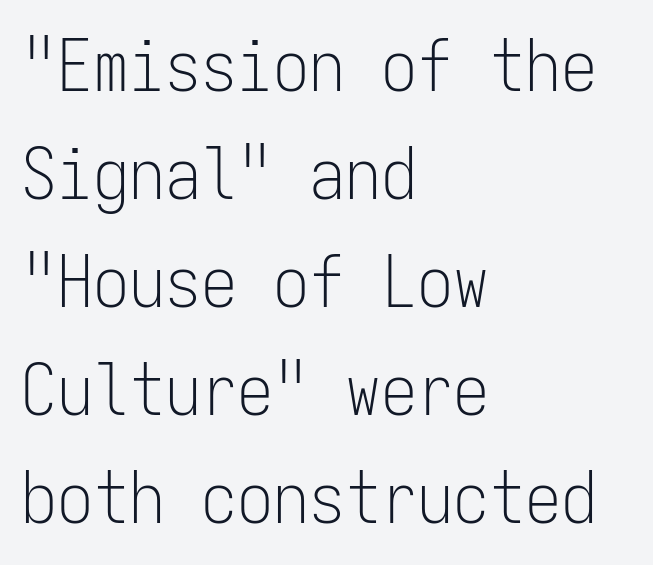
{"serif": "no", "italic": "no", "bold": "no", "weight": "light", "width": "condensed", "stroke_contrast": "low", "x_height": "medium", "monospaced": "yes", "underline": "no", "align": "left", "line_spacing": "normal", "line_spacing_ratio": 1.5, "letter_spacing": "normal", "letter_spacing_em": 0.0, "glyph_px": 72}
